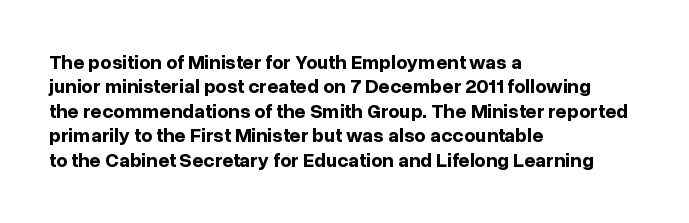
{"italic": "no", "bold": "yes", "underline": "no", "align": "left", "line_spacing_ratio": 1.22, "letter_spacing": "normal", "letter_spacing_em": 0.0, "glyph_px": 20}
